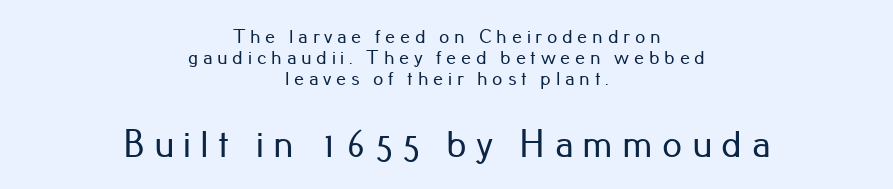
The image shows 39 px sans-serif type, upright; set centered, tight line spacing (1.04x), unusually wide letter spacing (+0.24 em), not underlined; the second (bottom) block is 1.95x larger; low stroke contrast and a small x-height.
